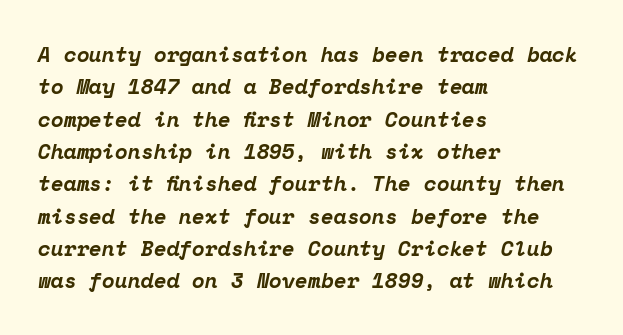
Designer's note — italics engaged. Each line starts at the same left margin while the right side varies. The space directly below the letters is spotless. The passage shown has conventional tracking throughout. Reading down the column, the eye jumps a familiar distance to each next line. The passage shown is emphatically bold.
